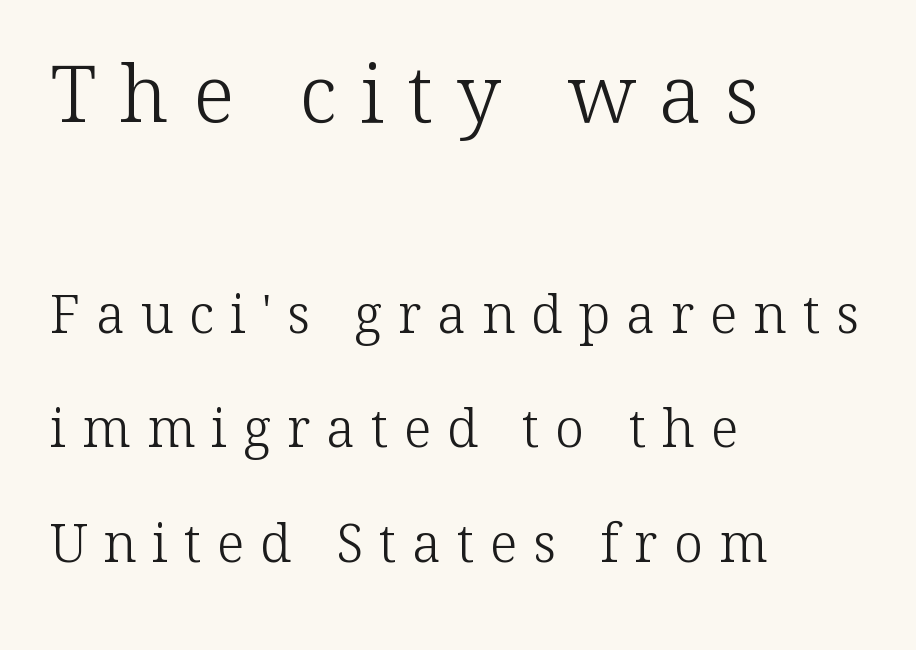
The image shows 79 px light serif type, upright; set left-aligned, loose line spacing (2.16x), unusually wide letter spacing (+0.3 em), not underlined; the first (top) block is 1.49x larger; low stroke contrast and a medium x-height.
